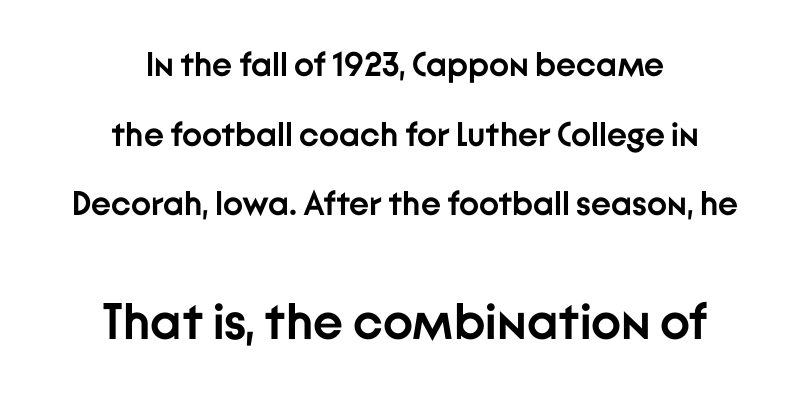
The space directly below the letters is spotless. It's the straight-up-and-down kind of type. Do the characters align in a grid? No, the font is proportional. Tracking here is standard; glyphs follow each other at the usual distance. Size contrast runs from small at the top to large at the bottom. A full-strength bold gives these letters their thick strokes.
